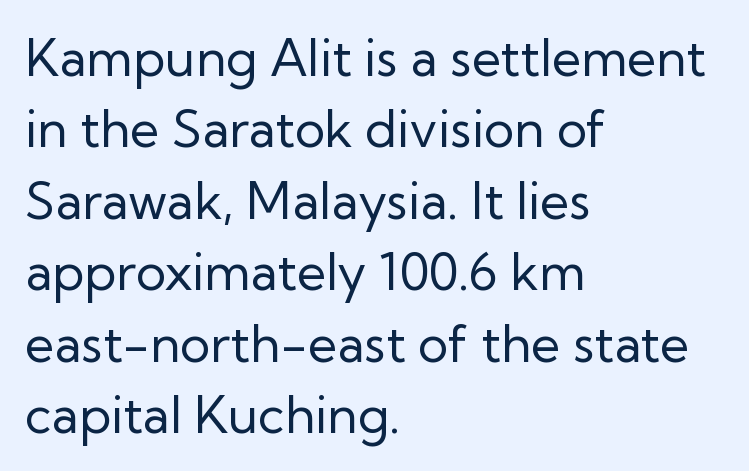
The image shows 51 px regular-weight sans-serif type, upright; set left-aligned, normal line spacing (1.4x), normal letter spacing, not underlined; low stroke contrast and a medium x-height.
